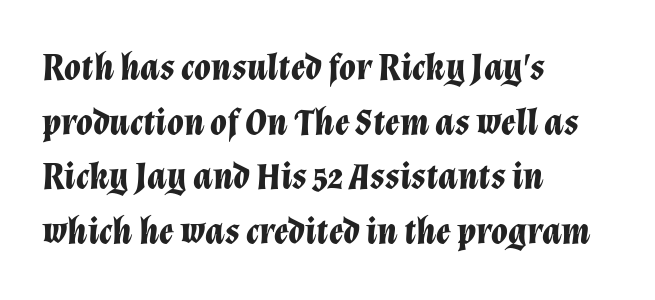
The letters are slanted; this is an italic face. Reading down the block, your eye returns to a fixed left position each line. Descenders hang freely into open space. There is no visible air inserted between adjacent glyphs. Is there much room between lines? A standard amount, neither cramped nor airy. A typesetter would call this proportional, since set widths differ per character.
